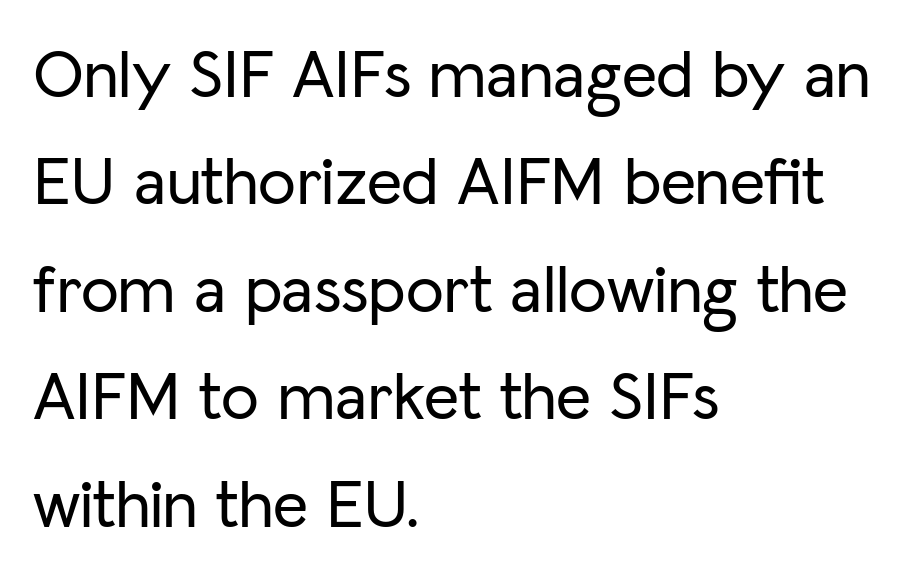
Q: Is the text italic (slanted)? A: No, it is upright.
Q: Is the typeface a serif or a sans-serif typeface? A: Sans-serif.
Q: Is the text underlined? A: No.
Q: How is the paragraph aligned? A: Left-aligned.
Q: Is the spacing between letters normal or unusually wide? A: Normal.
Q: Is the spacing between lines tight, normal or loose? A: Normal.
Q: Width (condensed, normal, or wide)? A: Normal.
Q: Stroke contrast? A: Low.
Q: x-height? A: Medium.
Q: Monospaced? A: No.
